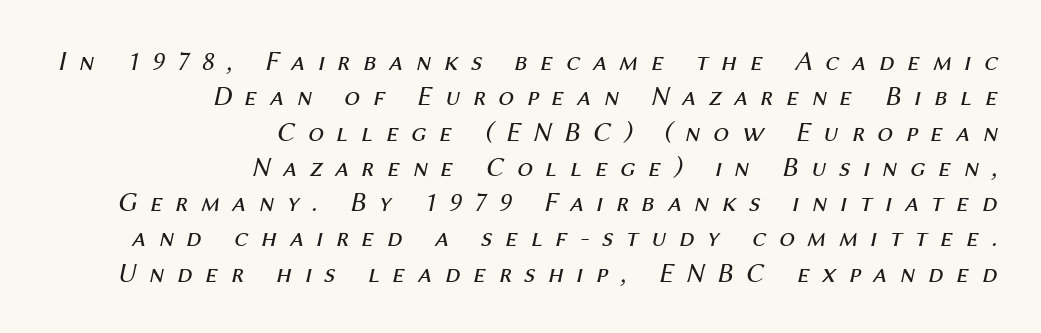
{"italic": "yes", "lean": "right", "slant_degrees": 12, "bold": "no", "weight": "regular", "width": "normal", "stroke_contrast": "medium", "x_height": "medium", "monospaced": "no", "underline": "no", "align": "right", "line_spacing": "normal", "line_spacing_ratio": 1.26, "letter_spacing": "wide", "letter_spacing_em": 0.45, "glyph_px": 28}
